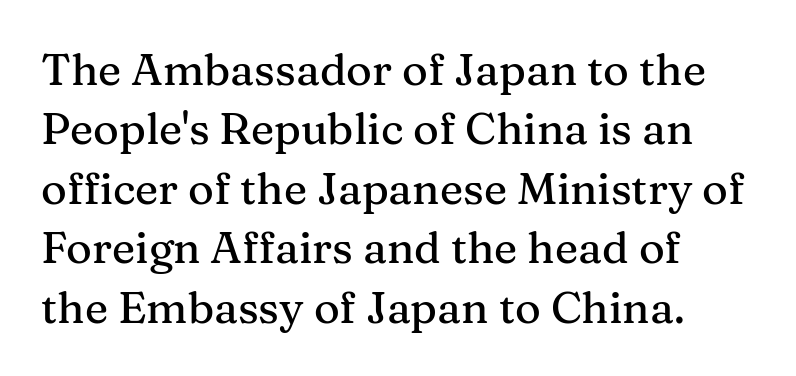
Are there feet on the stems? There are — it's a serif. The strip under each line holds only bare page. Every character sits straight up, as roman type does. Quick note: interline space is typical. Left-aligned paragraph, ragged on the right.
